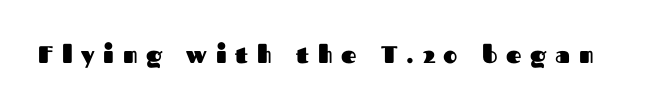
Q: Is the text bold? A: Yes.
Q: Is the text italic (slanted)? A: No, it is upright.
Q: Is the text underlined? A: No.
Q: Is the spacing between letters normal or unusually wide? A: Unusually wide.
